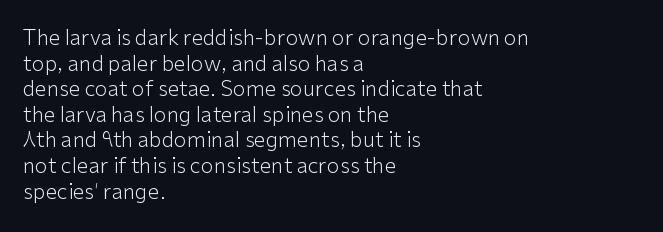
{"italic": "no", "bold": "no", "underline": "no", "align": "left", "line_spacing_ratio": 1.22, "letter_spacing": "normal", "letter_spacing_em": 0.0, "glyph_px": 21}
